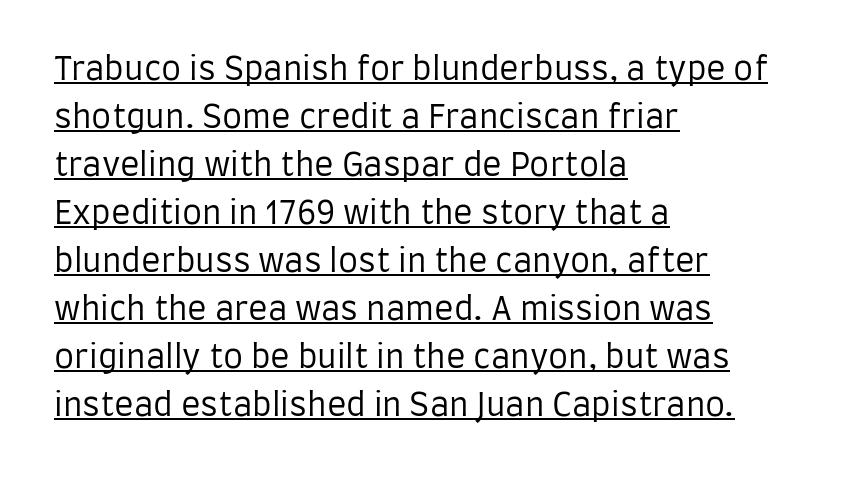
The rendering uses natural spacing where letterforms have individual widths. Which margin do the lines hug? The left one — the right edge is uneven. The block of text has a typical density, with ordinary space between rows. Serif or sans? Sans — the stroke terminals are bare.
